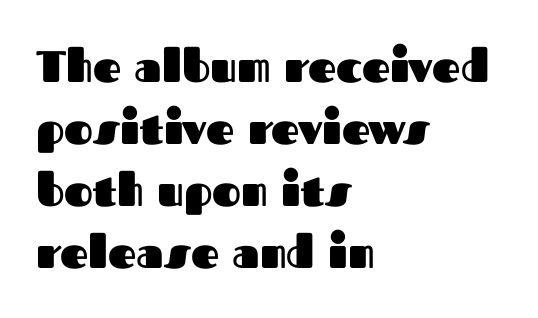
This rendering leaves character spacing at its baseline value. This is sans-serif lettering, the kind often seen on screens and signage. Do the characters align in a grid? No, the font is proportional. Words float on clear page, feet unadorned. Strong, thick strokes mark this as bold type.
